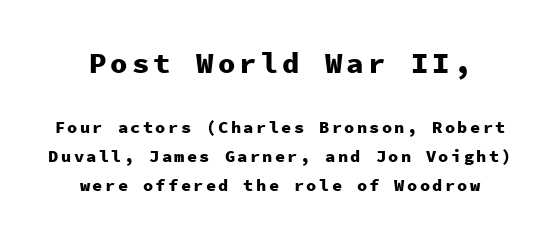
The image shows 29 px heavy sans-serif type, upright, monospaced; set centered, normal line spacing (1.7x), not underlined; the first (top) block is 1.71x larger; low stroke contrast and a medium x-height.
